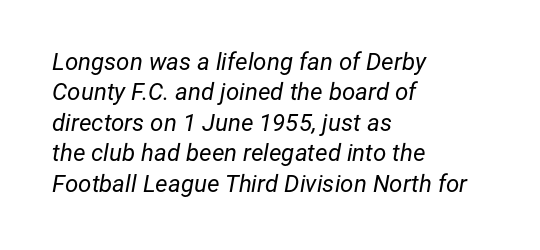
Designer's note — italics engaged. Short note: letters normally spaced. The typesetting does not lean heavy: it is not bold. This rendering features lettering with no underline. The typesetter chose a ragged-right arrangement here. Notice how descenders clear the ascenders below comfortably — that's standard leading.
